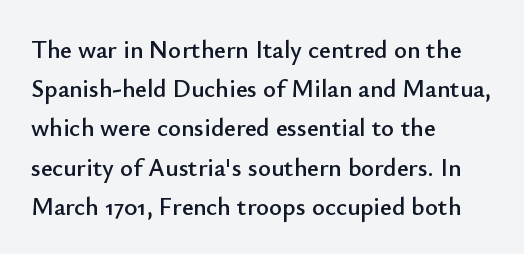
The foot of each line stays bare and open. Upright lettering throughout. Characters follow at the spacing the type designer built in. Line spacing here is normal.
